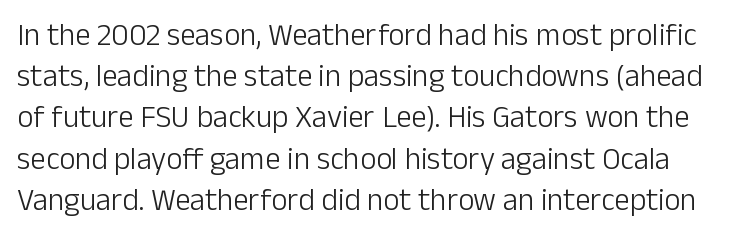
The image shows 31 px light sans-serif type, upright; set normal line spacing (1.33x), normal letter spacing, not underlined; low stroke contrast and a medium x-height.
